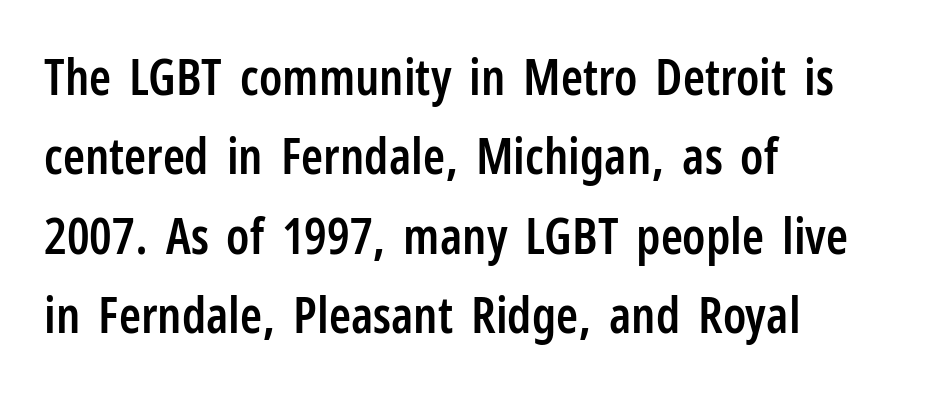
Q: Is the text bold? A: Semi-bold.
Q: Is the text italic (slanted)? A: No, it is upright.
Q: Is the typeface a serif or a sans-serif typeface? A: Sans-serif.
Q: Is the text underlined? A: No.
Q: How is the paragraph aligned? A: Left-aligned.
Q: Is the spacing between letters normal or unusually wide? A: Normal.
Q: Is the spacing between lines tight, normal or loose? A: Normal.
Q: Width (condensed, normal, or wide)? A: Condensed.
Q: Stroke contrast? A: Low.
Q: x-height? A: Medium.
Q: Monospaced? A: No.
